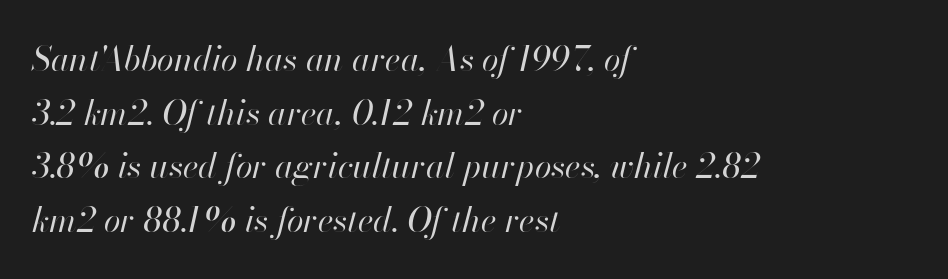
Q: Is the text bold? A: No.
Q: Is the text italic (slanted)? A: Yes, it leans right by about 13 degrees.
Q: Is the text underlined? A: No.
Q: How is the paragraph aligned? A: Left-aligned.
Q: Is the spacing between letters normal or unusually wide? A: Normal.
Q: Is the spacing between lines tight, normal or loose? A: Normal.
Q: Width (condensed, normal, or wide)? A: Normal.
Q: Stroke contrast? A: High.
Q: x-height? A: Small.
Q: Monospaced? A: No.
